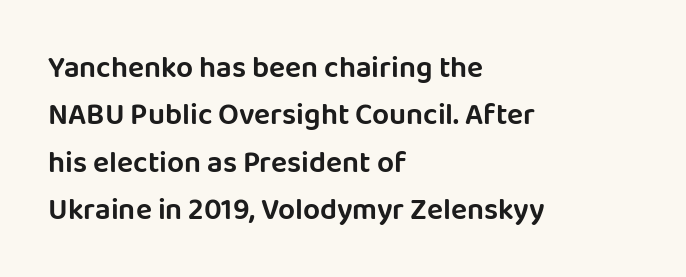
Is this a fixed-width face? No — the glyphs have proportional, varying widths. Look at the tracking — it's just the regular setting, nothing added. The glyphs in this specimen are sans serif. Decoration check: the copy has no underline.
